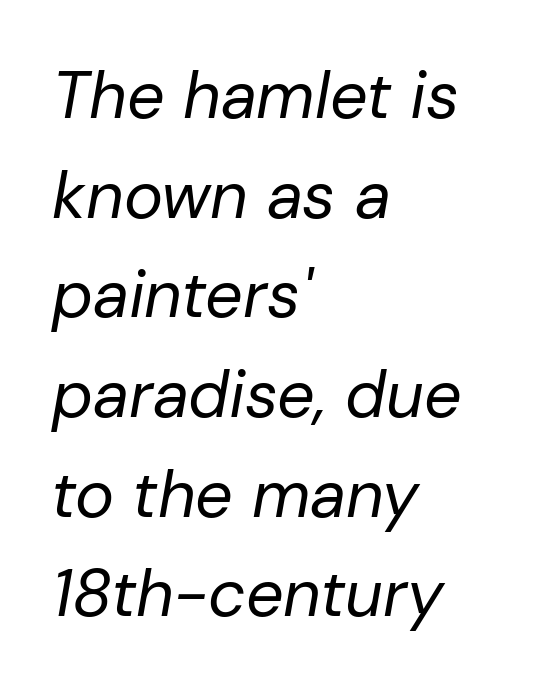
The image shows 66 px regular-weight type, italic (leaning right); set left-aligned, normal line spacing (1.51x), normal letter spacing, not underlined; low stroke contrast and a medium x-height.
